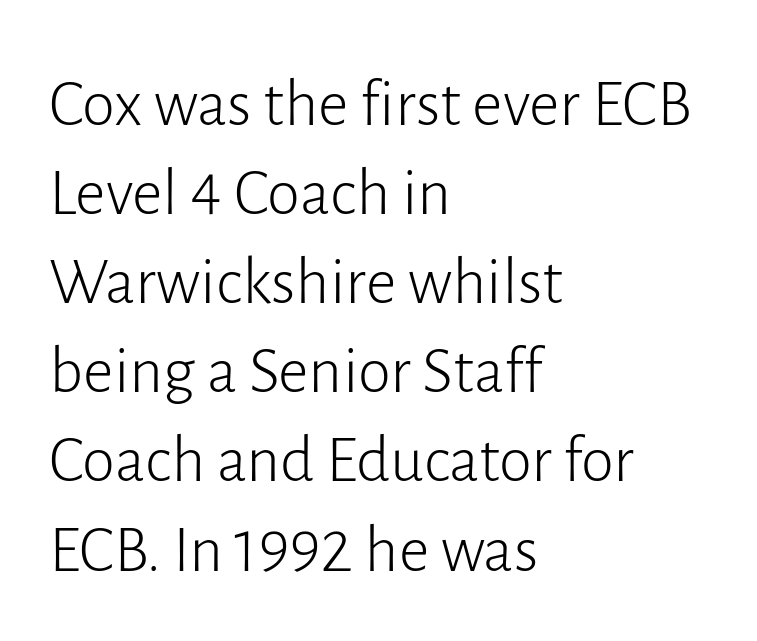
The image shows 67 px light sans-serif type, upright; set left-aligned, normal line spacing (1.33x), normal letter spacing, not underlined; low stroke contrast and a medium x-height.
